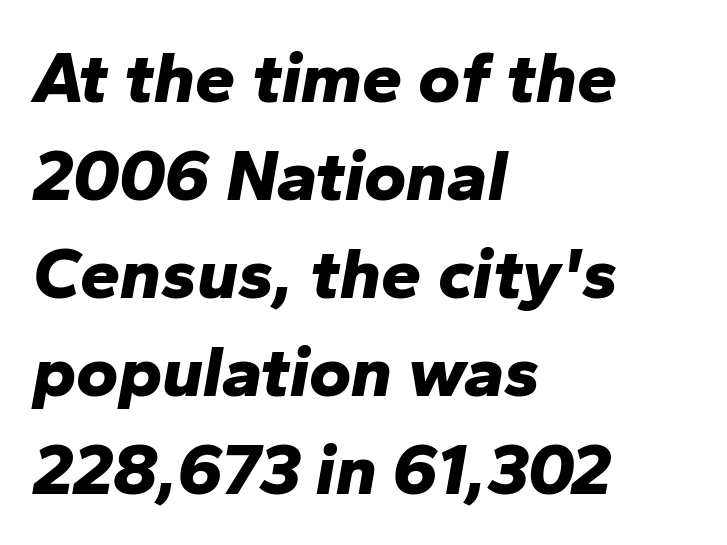
{"italic": "yes", "lean": "right", "slant_degrees": 10, "bold": "yes", "weight": "bold", "width": "normal", "stroke_contrast": "low", "x_height": "medium", "monospaced": "no", "underline": "no", "align": "left", "line_spacing": "normal", "line_spacing_ratio": 1.36, "letter_spacing": "normal", "letter_spacing_em": 0.0, "glyph_px": 72}
